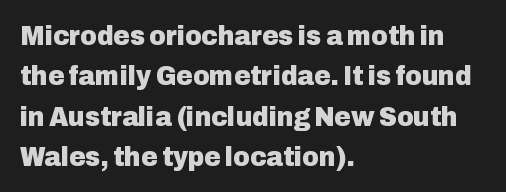
{"serif": "no", "italic": "no", "bold": "yes", "weight": "heavy", "width": "normal", "stroke_contrast": "low", "x_height": "medium", "monospaced": "no", "underline": "no", "align": "left", "line_spacing": "normal", "line_spacing_ratio": 1.44, "letter_spacing": "normal", "letter_spacing_em": 0.0, "glyph_px": 28}
